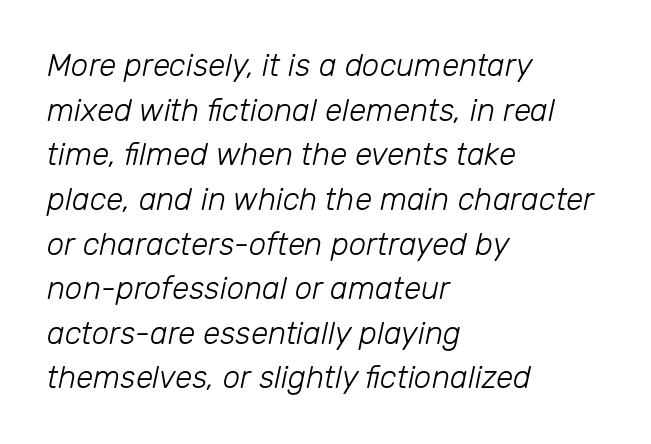
Do the characters align in a grid? No, the font is proportional. Horizontal alignment here is leftward, the default for most running prose. Spacing between characters is what you'd get straight out of the box. Does the leading feel generous? No, just average. Has an underline been added? It has not.
